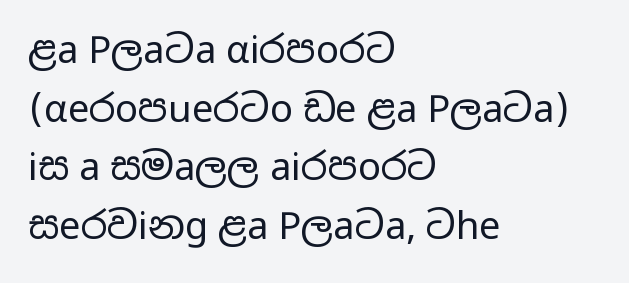
{"serif": "no", "italic": "no", "bold": "no", "weight": "regular", "width": "wide", "stroke_contrast": "low", "x_height": "medium", "monospaced": "no", "underline": "no", "align": "left", "line_spacing": "normal", "line_spacing_ratio": 1.54, "letter_spacing": "normal", "letter_spacing_em": 0.0, "glyph_px": 38}
